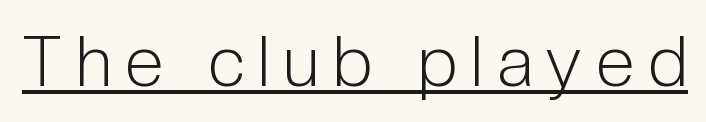
This sample has the flowing, uneven cadence of proportional lettering. The words here are underlined. The letters stand straight up with perfectly vertical stems. The letters carry no serifs — their stems end cleanly without finishing strokes.
